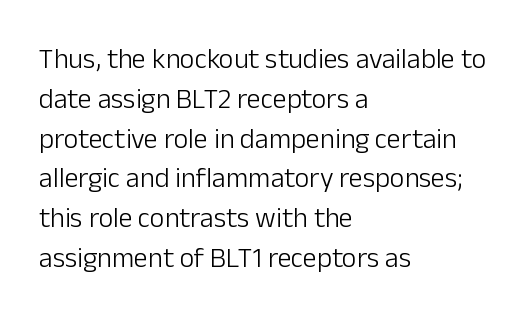
Q: Is the text bold? A: No.
Q: Is the text italic (slanted)? A: No, it is upright.
Q: Is the typeface a serif or a sans-serif typeface? A: Sans-serif.
Q: Is the text underlined? A: No.
Q: How is the paragraph aligned? A: Left-aligned.
Q: Is the spacing between letters normal or unusually wide? A: Normal.
Q: Is the spacing between lines tight, normal or loose? A: Normal.
Q: Width (condensed, normal, or wide)? A: Normal.
Q: Stroke contrast? A: Low.
Q: x-height? A: Medium.
Q: Monospaced? A: No.
